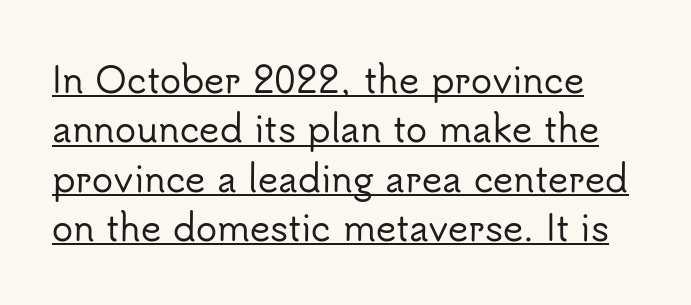
{"serif": "no", "italic": "no", "width": "normal", "stroke_contrast": "low", "x_height": "small", "monospaced": "no", "underline": "yes", "line_spacing": "normal", "line_spacing_ratio": 1.41, "letter_spacing": "normal", "letter_spacing_em": 0.0, "glyph_px": 35}
